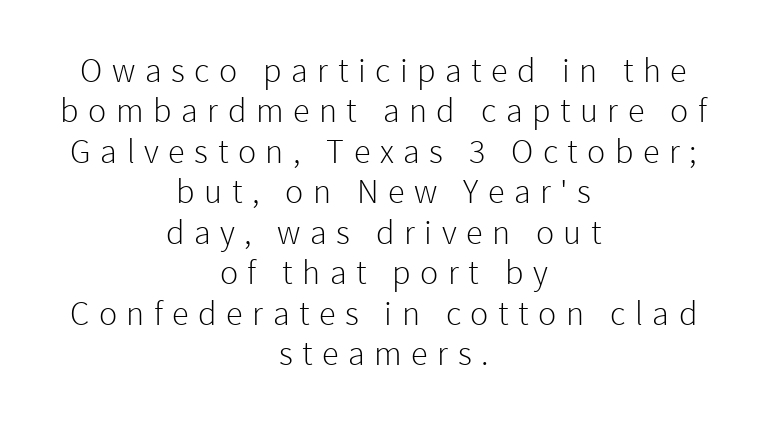
The image shows 34 px light sans-serif type, upright; set centered, line spacing 1.19x, unusually wide letter spacing (+0.28 em), not underlined; a medium x-height.
